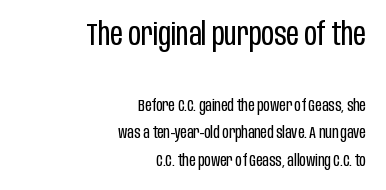
Q: Is the text bold? A: No.
Q: Is the text italic (slanted)? A: No, it is upright.
Q: Is the typeface a serif or a sans-serif typeface? A: Sans-serif.
Q: Is the text underlined? A: No.
Q: How is the paragraph aligned? A: Right-aligned.
Q: Is the spacing between letters normal or unusually wide? A: Normal.
Q: Which block of text is set in a larger size, the first (top) or the second (bottom)? A: The first (top) one.
Q: Width (condensed, normal, or wide)? A: Condensed.
Q: Stroke contrast? A: Low.
Q: x-height? A: Large.
Q: Monospaced? A: No.
